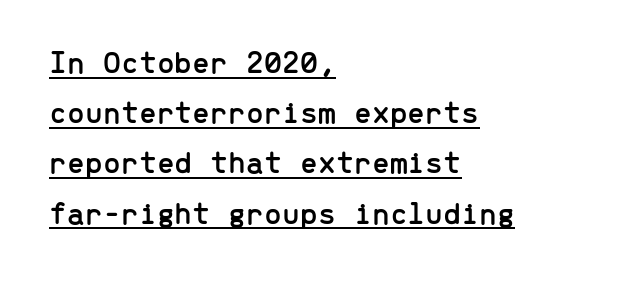
The image shows 32 px sans-serif type, upright, monospaced; set left-aligned, normal line spacing (1.57x), normal letter spacing, underlined; low stroke contrast and a medium x-height.
